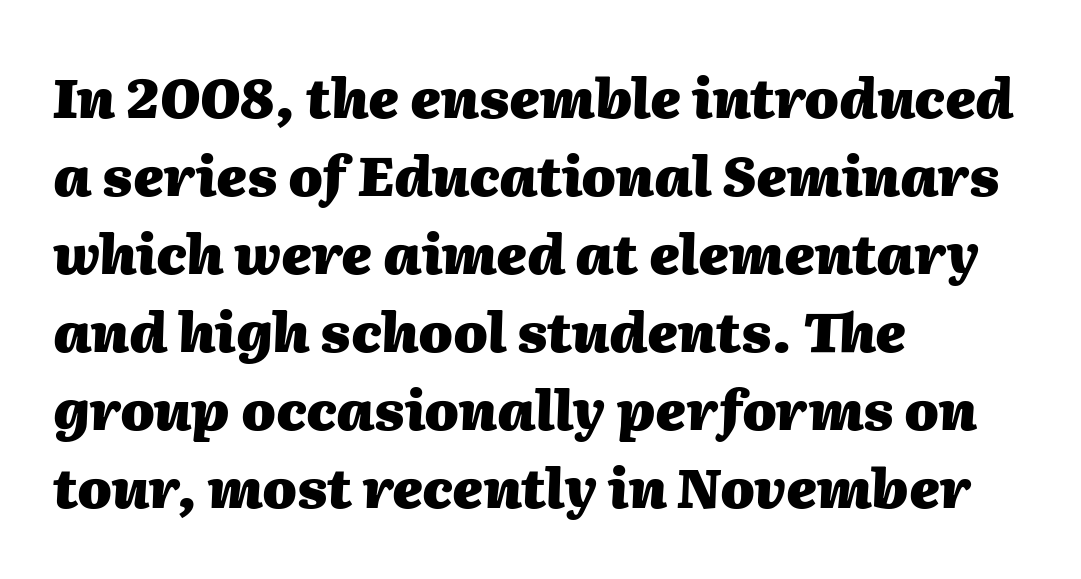
The image shows 55 px heavy type, italic (leaning right); set left-aligned, normal line spacing (1.42x), normal letter spacing, not underlined; medium stroke contrast and a medium x-height.
